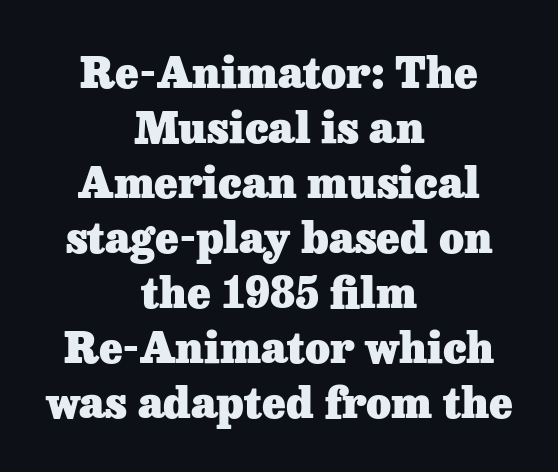
{"serif": "yes", "italic": "no", "bold": "yes", "weight": "heavy", "width": "normal", "stroke_contrast": "low", "x_height": "medium", "monospaced": "no", "underline": "no", "align": "center", "line_spacing": "normal", "line_spacing_ratio": 1.28, "letter_spacing": "normal", "letter_spacing_em": 0.0, "glyph_px": 43}
